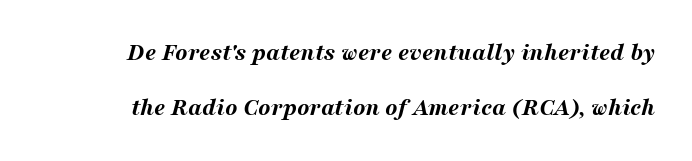
{"italic": "yes", "lean": "right", "slant_degrees": 16, "bold": "yes", "underline": "no", "line_spacing": "loose", "line_spacing_ratio": 2.22, "letter_spacing": "normal", "letter_spacing_em": 0.0, "glyph_px": 25}
